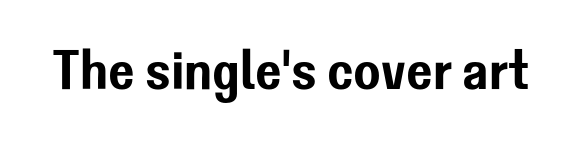
The image shows 56 px sans-serif type, upright; set normal letter spacing, not underlined; low stroke contrast and a medium x-height.
